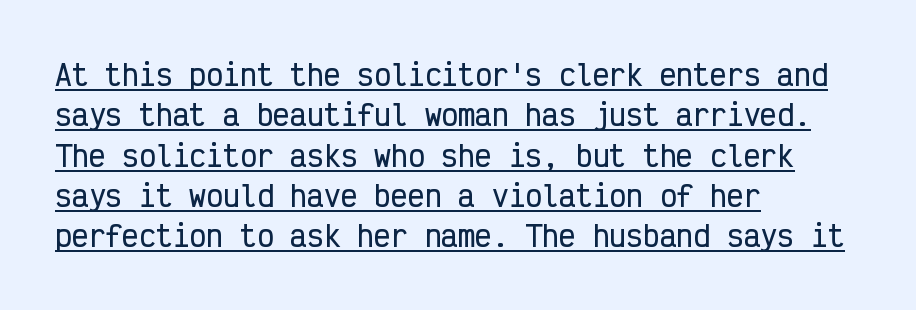
The image shows 28 px condensed sans-serif type, upright, monospaced; set left-aligned, normal line spacing (1.44x), normal letter spacing, underlined; low stroke contrast and a medium x-height.
